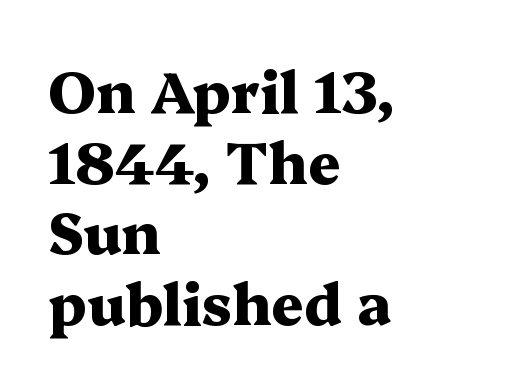
The image shows 57 px heavy, wide serif type, upright; set left-aligned, line spacing 1.24x, normal letter spacing, not underlined; medium stroke contrast and a medium x-height.
